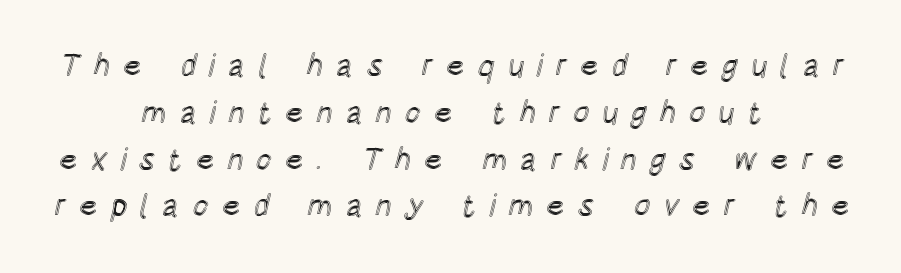
The image shows 31 px condensed type; set centered, normal line spacing (1.51x), unusually wide letter spacing (+0.4 em), not underlined; a large x-height.
